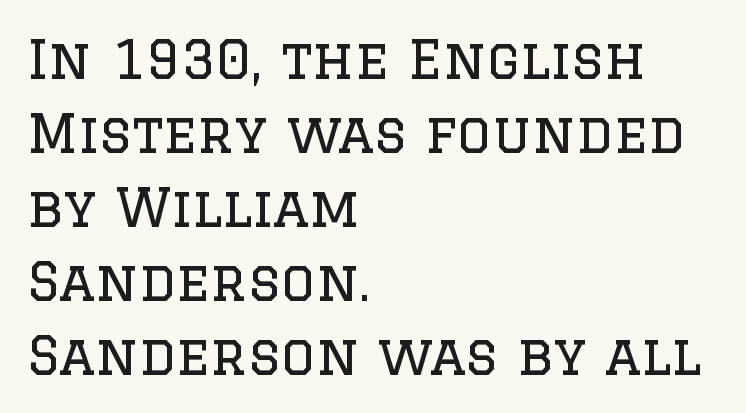
Q: Is the text bold? A: No.
Q: Is the text italic (slanted)? A: No, it is upright.
Q: Is the typeface a serif or a sans-serif typeface? A: Serif.
Q: Is the text underlined? A: No.
Q: How is the paragraph aligned? A: Left-aligned.
Q: Is the spacing between letters normal or unusually wide? A: Normal.
Q: Is the spacing between lines tight, normal or loose? A: Normal.
Q: Width (condensed, normal, or wide)? A: Normal.
Q: Stroke contrast? A: Low.
Q: x-height? A: Large.
Q: Monospaced? A: No.
